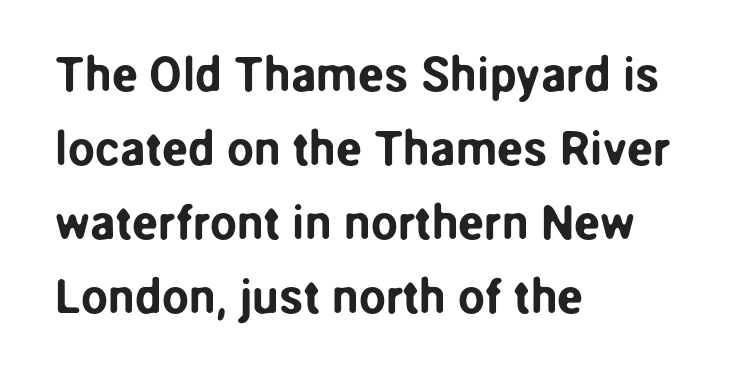
Q: Is the text italic (slanted)? A: No, it is upright.
Q: Is the typeface a serif or a sans-serif typeface? A: Sans-serif.
Q: Is the text underlined? A: No.
Q: How is the paragraph aligned? A: Left-aligned.
Q: Is the spacing between letters normal or unusually wide? A: Normal.
Q: Is the spacing between lines tight, normal or loose? A: Normal.
Q: Width (condensed, normal, or wide)? A: Normal.
Q: Stroke contrast? A: Low.
Q: x-height? A: Medium.
Q: Monospaced? A: No.
